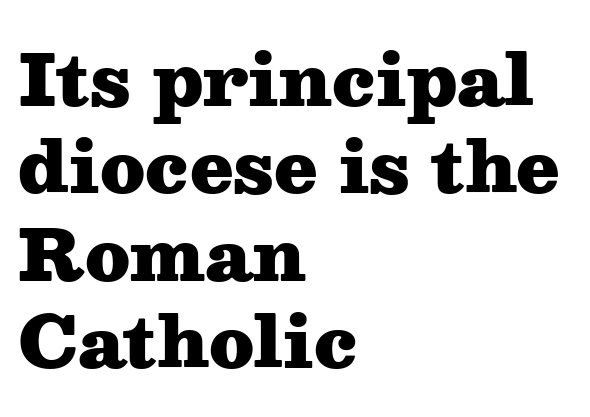
Quick note: interline space is typical. Character widths vary here, with narrow letters taking less room than wide ones. Stroke terminals: seriffed. These lines were composed using upright roman letters. A dark, heavy texture on the line: the type is bold. This rendering leaves character spacing at its baseline value.
